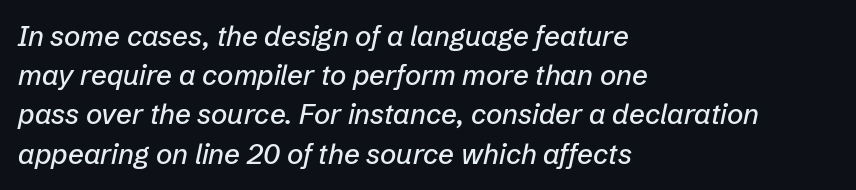
Q: Is the text italic (slanted)? A: Yes, it leans right by about 12 degrees.
Q: Is the text underlined? A: No.
Q: How is the paragraph aligned? A: Left-aligned.
Q: Is the spacing between letters normal or unusually wide? A: Normal.
Q: Is the spacing between lines tight, normal or loose? A: Normal.
Q: Width (condensed, normal, or wide)? A: Normal.
Q: Stroke contrast? A: Low.
Q: x-height? A: Medium.
Q: Monospaced? A: No.
